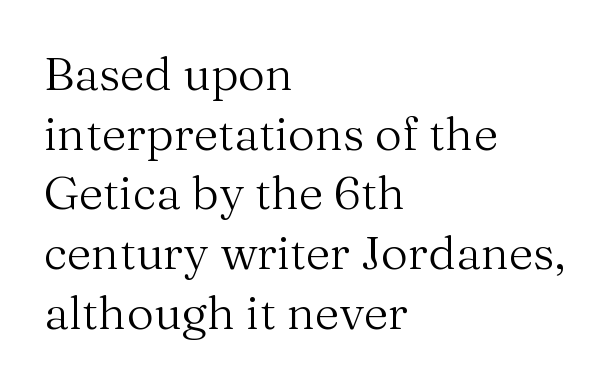
The image shows 47 px regular-weight serif type, upright; set left-aligned, normal line spacing (1.27x), normal letter spacing, not underlined; medium stroke contrast and a medium x-height.
